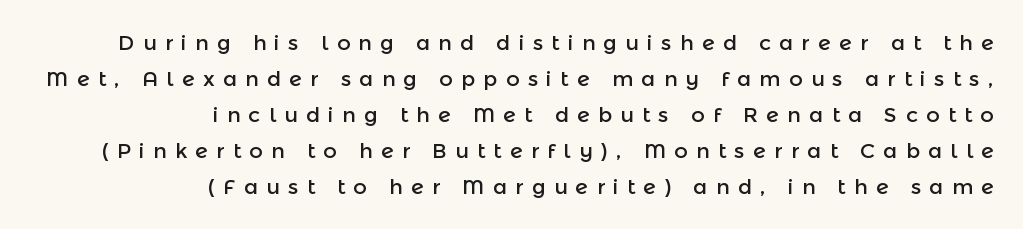
Q: Is the text italic (slanted)? A: No, it is upright.
Q: Is the text underlined? A: No.
Q: How is the paragraph aligned? A: Right-aligned.
Q: Is the spacing between letters normal or unusually wide? A: Unusually wide.
